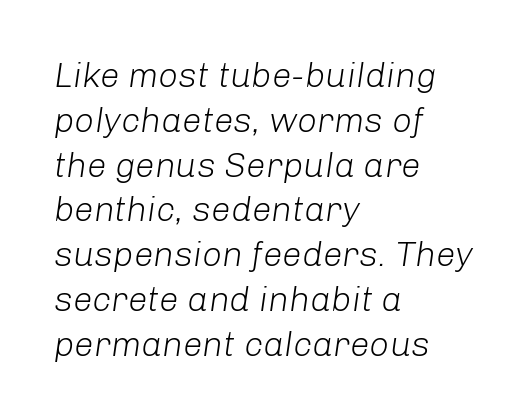
{"italic": "yes", "lean": "right", "slant_degrees": 8, "bold": "no", "weight": "light", "width": "normal", "stroke_contrast": "low", "x_height": "medium", "monospaced": "no", "underline": "no", "align": "left", "line_spacing": "normal", "line_spacing_ratio": 1.28, "letter_spacing": "normal", "letter_spacing_em": 0.0, "glyph_px": 35}
